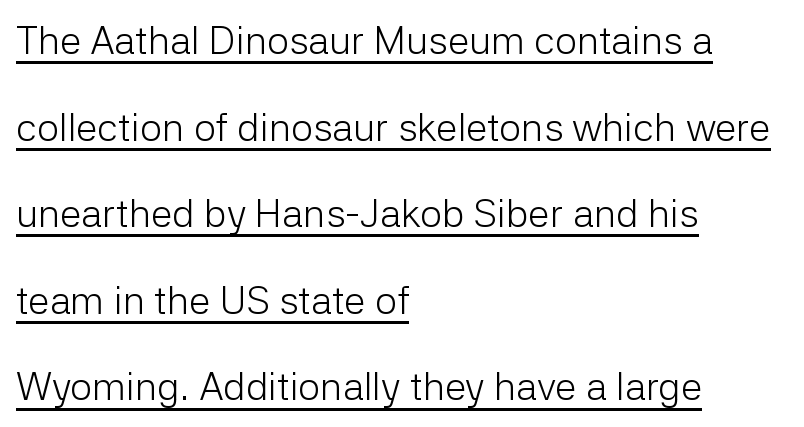
Notice the wide empty band between every row — that's loose leading. Posture: straight, roman, zero tilt. The lettering is marked with a stroke running underneath it. No feet cap the strokes, marking this as sans-serif type.
